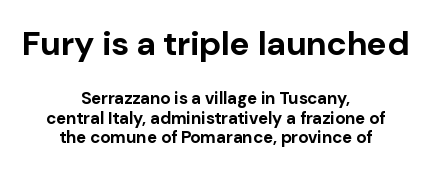
Q: Is the text bold? A: Yes.
Q: Is the text italic (slanted)? A: No, it is upright.
Q: Is the typeface a serif or a sans-serif typeface? A: Sans-serif.
Q: Is the text underlined? A: No.
Q: How is the paragraph aligned? A: Centered.
Q: Is the spacing between letters normal or unusually wide? A: Normal.
Q: Is the spacing between lines tight, normal or loose? A: Tight.
Q: Which block of text is set in a larger size, the first (top) or the second (bottom)? A: The first (top) one.
Q: Width (condensed, normal, or wide)? A: Normal.
Q: Stroke contrast? A: Low.
Q: x-height? A: Medium.
Q: Monospaced? A: No.
